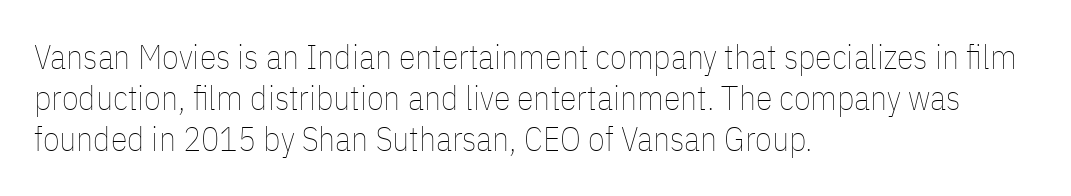
{"italic": "no", "bold": "no", "weight": "thin", "width": "condensed", "stroke_contrast": "low", "x_height": "medium", "monospaced": "no", "underline": "no", "align": "left", "line_spacing_ratio": 1.21, "letter_spacing": "normal", "letter_spacing_em": 0.0, "glyph_px": 34}
